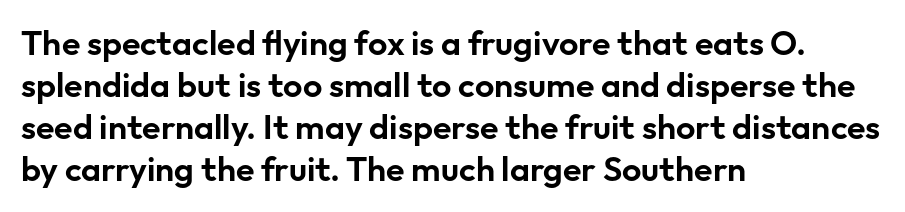
{"serif": "no", "italic": "no", "width": "normal", "stroke_contrast": "low", "x_height": "medium", "monospaced": "no", "underline": "no", "align": "left", "line_spacing_ratio": 1.24, "letter_spacing": "normal", "letter_spacing_em": 0.0, "glyph_px": 34}
